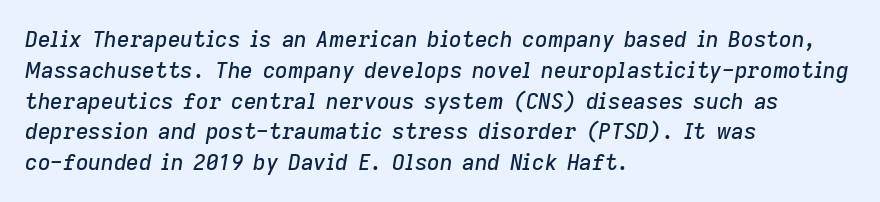
Q: Is the text italic (slanted)? A: Yes, it leans right by about 9 degrees.
Q: Is the text underlined? A: No.
Q: How is the paragraph aligned? A: Left-aligned.
Q: Is the spacing between letters normal or unusually wide? A: Normal.
Q: Is the spacing between lines tight, normal or loose? A: Normal.
